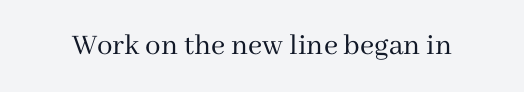
{"serif": "yes", "italic": "no", "bold": "no", "weight": "regular", "width": "normal", "stroke_contrast": "medium", "x_height": "medium", "monospaced": "no", "underline": "no", "letter_spacing": "normal", "letter_spacing_em": 0.0, "glyph_px": 31}
